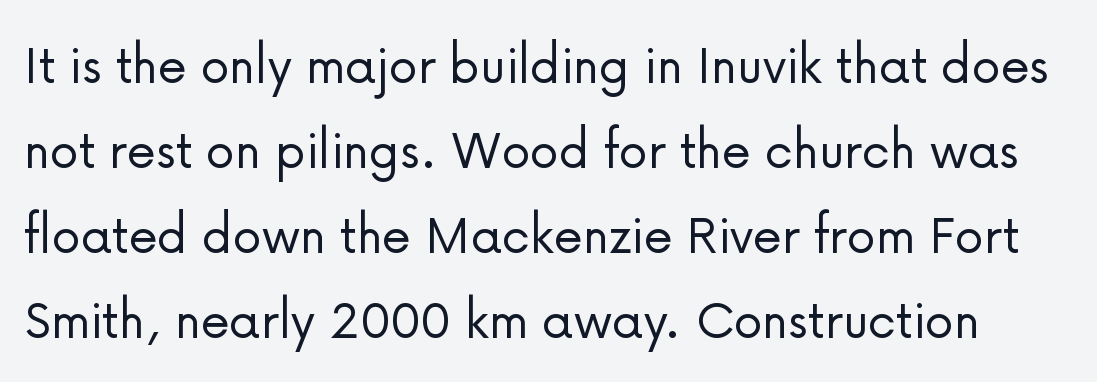
Q: Is the text bold? A: No.
Q: Is the text italic (slanted)? A: No, it is upright.
Q: Is the typeface a serif or a sans-serif typeface? A: Sans-serif.
Q: Is the text underlined? A: No.
Q: Is the spacing between letters normal or unusually wide? A: Normal.
Q: Is the spacing between lines tight, normal or loose? A: Normal.
Q: Width (condensed, normal, or wide)? A: Normal.
Q: Stroke contrast? A: Low.
Q: x-height? A: Medium.
Q: Monospaced? A: No.
